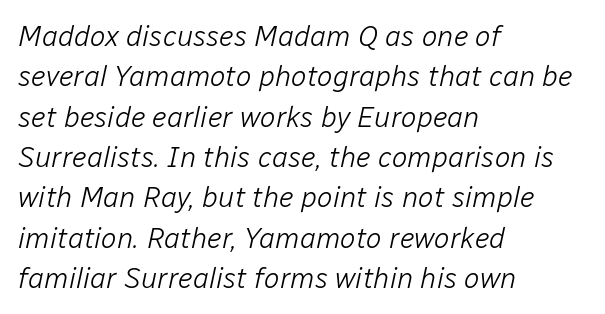
Q: Is the text bold? A: No.
Q: Is the text italic (slanted)? A: Yes, it leans right by about 12 degrees.
Q: Is the text underlined? A: No.
Q: How is the paragraph aligned? A: Left-aligned.
Q: Is the spacing between letters normal or unusually wide? A: Normal.
Q: Is the spacing between lines tight, normal or loose? A: Normal.
Q: Width (condensed, normal, or wide)? A: Normal.
Q: Stroke contrast? A: Low.
Q: x-height? A: Medium.
Q: Monospaced? A: No.
